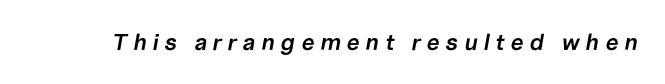
Every character sits at an angle, as italics do. The string is rendered with underlining switched off. Is the letter spacing exaggerated? Yes — the characters are pushed far apart. The sample has been set in demibold, a notch under bold.
